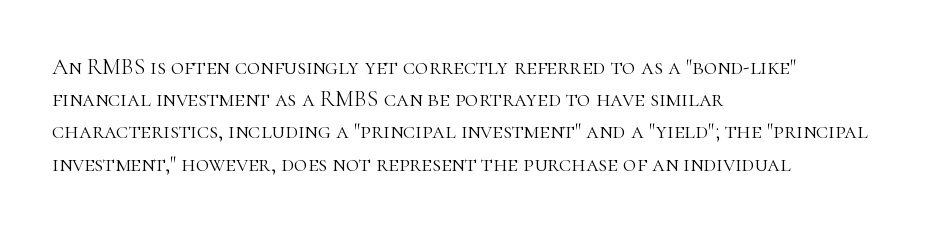
{"italic": "no", "bold": "no", "underline": "no", "align": "left", "line_spacing": "normal", "line_spacing_ratio": 1.4, "letter_spacing": "normal", "letter_spacing_em": 0.0, "glyph_px": 23}
